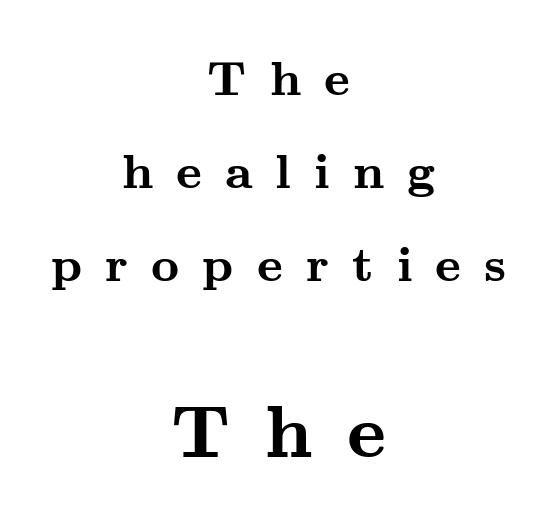
Q: Is the text bold? A: Yes.
Q: Is the text italic (slanted)? A: No, it is upright.
Q: Is the typeface a serif or a sans-serif typeface? A: Serif.
Q: Is the text underlined? A: No.
Q: How is the paragraph aligned? A: Centered.
Q: Is the spacing between letters normal or unusually wide? A: Unusually wide.
Q: Is the spacing between lines tight, normal or loose? A: Loose.
Q: Which block of text is set in a larger size, the first (top) or the second (bottom)? A: The second (bottom) one.
Q: Width (condensed, normal, or wide)? A: Wide.
Q: Stroke contrast? A: Medium.
Q: x-height? A: Small.
Q: Monospaced? A: No.
